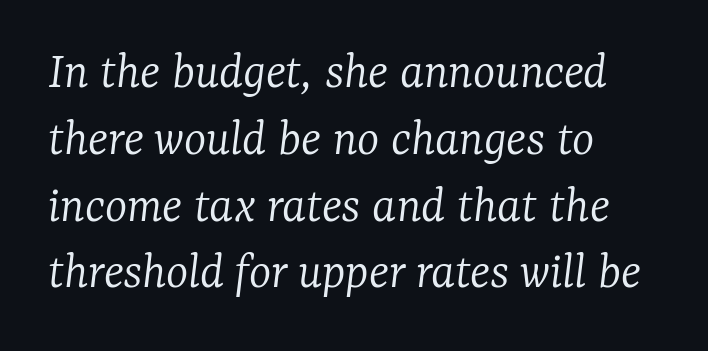
The image shows 53 px light serif type, italic (leaning right); set left-aligned, normal line spacing (1.26x), normal letter spacing, not underlined; low stroke contrast and a medium x-height.
